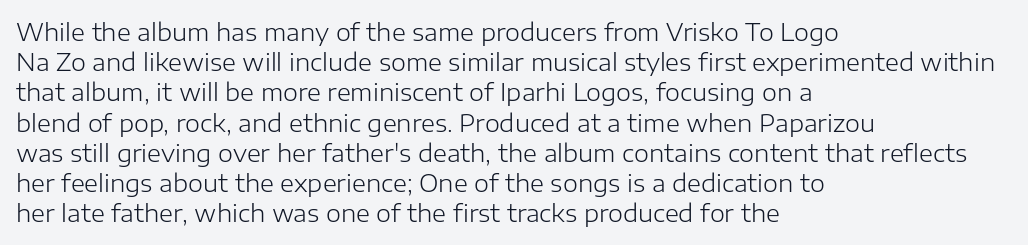
The weight would be labelled regular, book, light, or lighter still. Every stem runs plumb, perpendicular to the baseline. Descender tails drop into unmarked territory. One glance says typical: line gaps are just what's usual.
